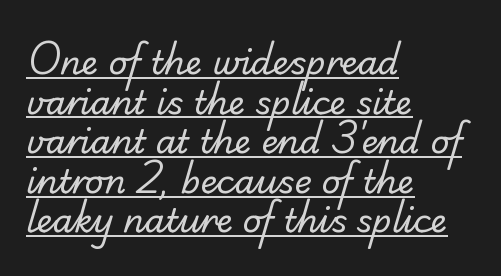
Short note: letters normally spaced. The lettering is marked with a stroke running underneath it. No chunkiness to these letters — they're not bold. Type style note: lacks serifs. The face used here is proportionally spaced, like ordinary book or web type.
